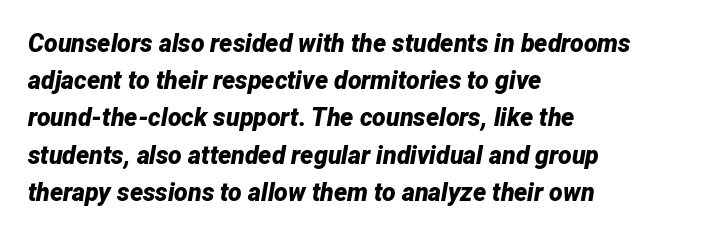
Q: Is the text bold? A: Yes.
Q: Is the text italic (slanted)? A: Yes, it leans right by about 12 degrees.
Q: Is the text underlined? A: No.
Q: How is the paragraph aligned? A: Left-aligned.
Q: Is the spacing between letters normal or unusually wide? A: Normal.
Q: Is the spacing between lines tight, normal or loose? A: Normal.
